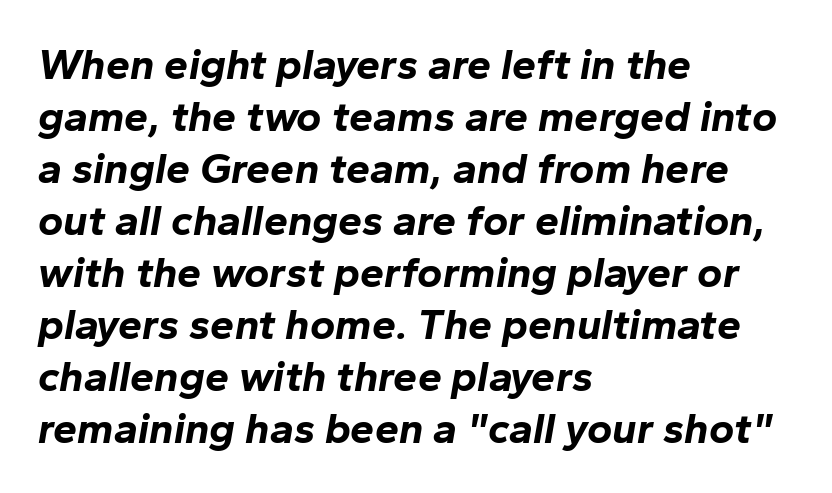
The image shows 43 px bold type, italic (leaning right); set left-aligned, line spacing 1.21x, normal letter spacing, not underlined; low stroke contrast and a medium x-height.
